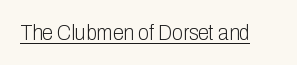
{"italic": "no", "bold": "no", "underline": "yes", "letter_spacing": "normal", "letter_spacing_em": 0.0, "glyph_px": 22}
